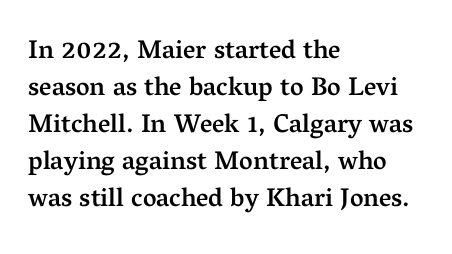
The image shows 26 px text type, upright; set left-aligned, normal line spacing (1.42x), normal letter spacing, not underlined.
